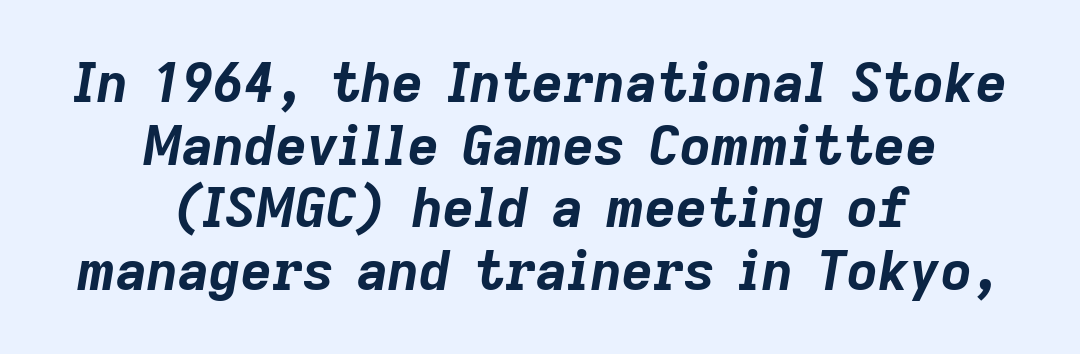
{"italic": "yes", "lean": "right", "slant_degrees": 9, "bold": "yes", "weight": "bold", "width": "normal", "stroke_contrast": "low", "x_height": "medium", "monospaced": "no", "underline": "no", "align": "center", "line_spacing_ratio": 1.16, "letter_spacing": "normal", "letter_spacing_em": 0.0, "glyph_px": 54}
